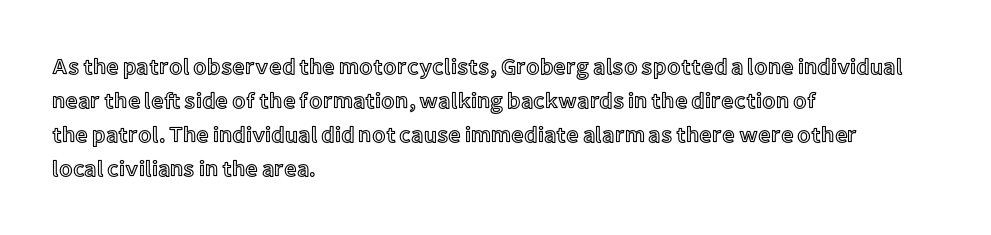
The image shows 22 px text type, upright; set left-aligned, normal line spacing (1.55x), normal letter spacing, not underlined.
